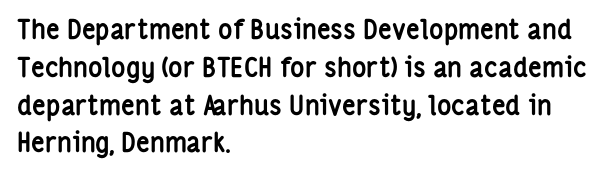
Line spacing here is normal. The baseline area is clear. This sample uses an upright cut, with every glyph sitting square on the baseline. These lines keep a tight, regular rhythm from letter to letter. Line beginnings align vertically; line endings do not.
